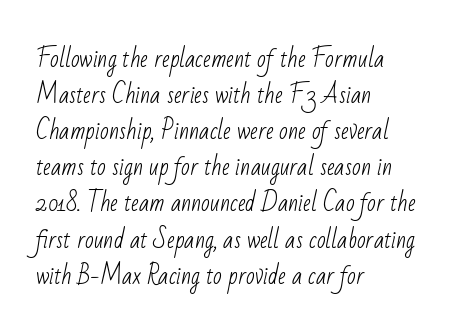
{"bold": "no", "underline": "no", "align": "left", "line_spacing": "normal", "line_spacing_ratio": 1.57, "letter_spacing": "normal", "letter_spacing_em": 0.0, "glyph_px": 23}
